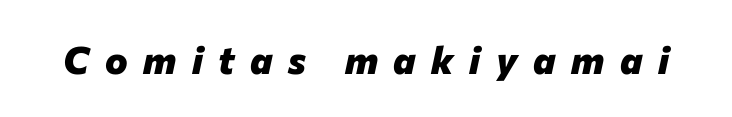
The image shows 38 px heavy type, italic (leaning right); set unusually wide letter spacing (+0.41 em), not underlined; low stroke contrast and a medium x-height.
